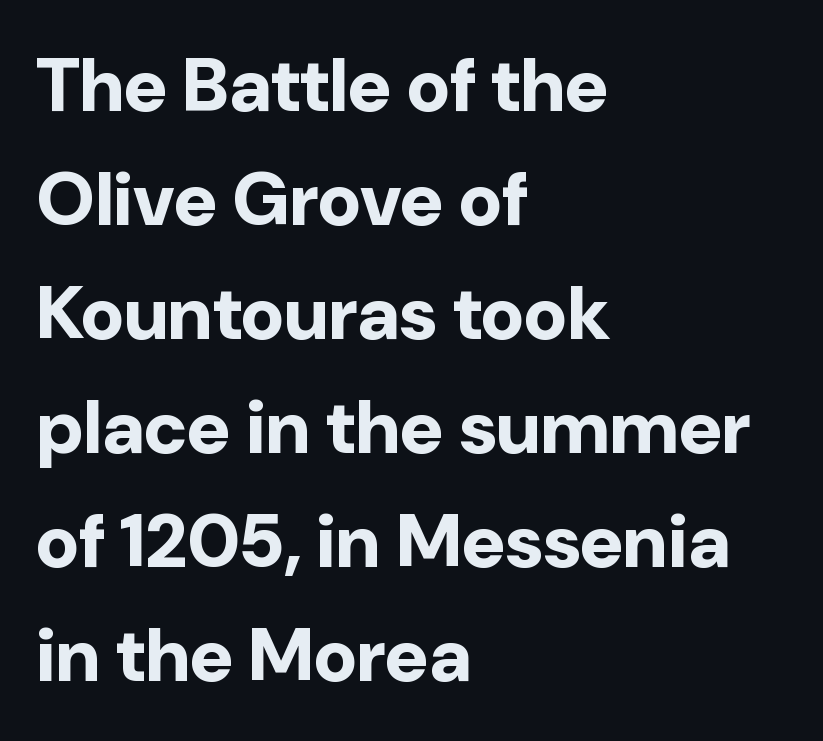
Q: Is the text bold? A: Yes.
Q: Is the text italic (slanted)? A: No, it is upright.
Q: Is the typeface a serif or a sans-serif typeface? A: Sans-serif.
Q: Is the text underlined? A: No.
Q: How is the paragraph aligned? A: Left-aligned.
Q: Is the spacing between letters normal or unusually wide? A: Normal.
Q: Is the spacing between lines tight, normal or loose? A: Normal.
Q: Width (condensed, normal, or wide)? A: Normal.
Q: Stroke contrast? A: Low.
Q: x-height? A: Medium.
Q: Monospaced? A: No.
